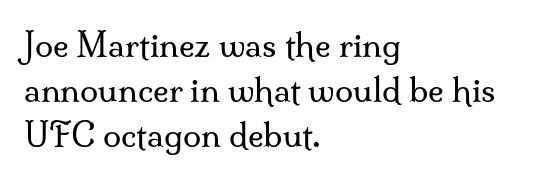
{"serif": "yes", "italic": "no", "bold": "no", "weight": "regular", "width": "normal", "stroke_contrast": "medium", "x_height": "small", "monospaced": "no", "underline": "no", "align": "left", "line_spacing": "normal", "line_spacing_ratio": 1.37, "letter_spacing": "normal", "letter_spacing_em": 0.0, "glyph_px": 33}
